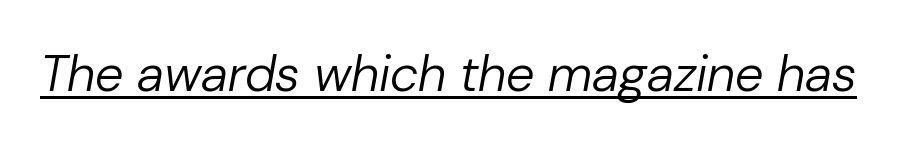
The image shows 51 px regular-weight type, italic (leaning right); set normal letter spacing, underlined; low stroke contrast and a medium x-height.
